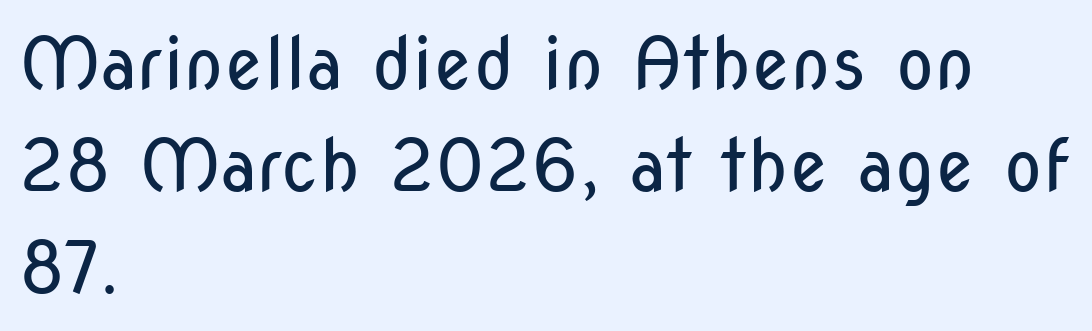
Q: Is the text bold? A: No.
Q: Is the text italic (slanted)? A: No, it is upright.
Q: Is the typeface a serif or a sans-serif typeface? A: Sans-serif.
Q: Is the text underlined? A: No.
Q: How is the paragraph aligned? A: Left-aligned.
Q: Is the spacing between letters normal or unusually wide? A: Normal.
Q: Is the spacing between lines tight, normal or loose? A: Normal.
Q: Width (condensed, normal, or wide)? A: Condensed.
Q: Stroke contrast? A: Low.
Q: x-height? A: Medium.
Q: Monospaced? A: No.
